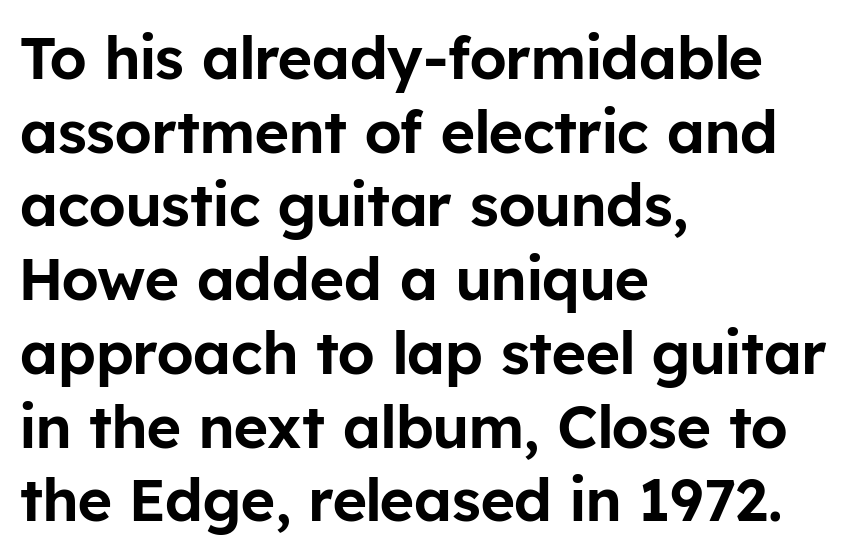
Q: Is the text italic (slanted)? A: No, it is upright.
Q: Is the typeface a serif or a sans-serif typeface? A: Sans-serif.
Q: Is the text underlined? A: No.
Q: How is the paragraph aligned? A: Left-aligned.
Q: Is the spacing between letters normal or unusually wide? A: Normal.
Q: Is the spacing between lines tight, normal or loose? A: Normal.
Q: Width (condensed, normal, or wide)? A: Normal.
Q: Stroke contrast? A: Low.
Q: x-height? A: Medium.
Q: Monospaced? A: No.
